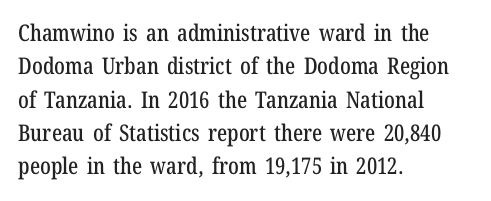
The image shows 23 px text type, upright; set left-aligned, normal line spacing (1.45x), normal letter spacing, not underlined.
